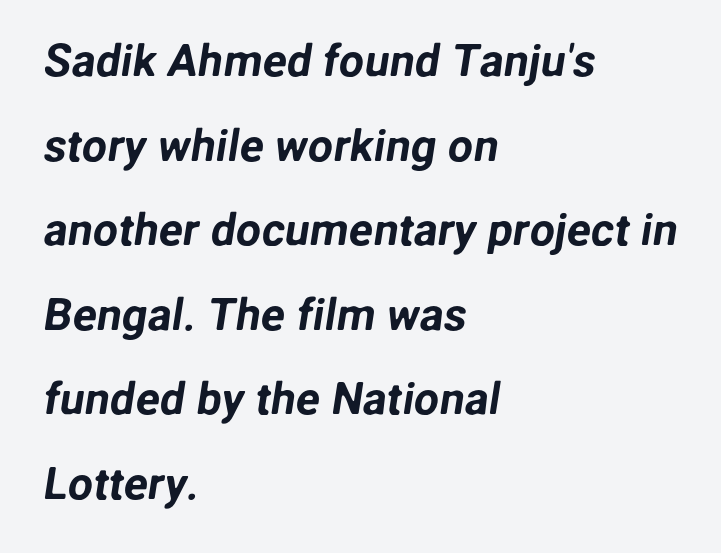
Q: Is the typeface a serif or a sans-serif typeface? A: Sans-serif.
Q: Is the text underlined? A: No.
Q: How is the paragraph aligned? A: Left-aligned.
Q: Is the spacing between letters normal or unusually wide? A: Normal.
Q: Width (condensed, normal, or wide)? A: Normal.
Q: Stroke contrast? A: Low.
Q: x-height? A: Medium.
Q: Monospaced? A: No.
